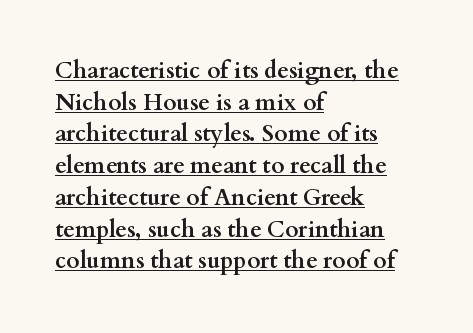
The image shows 23 px bold type, upright; set left-aligned, normal line spacing (1.38x), normal letter spacing, underlined.
